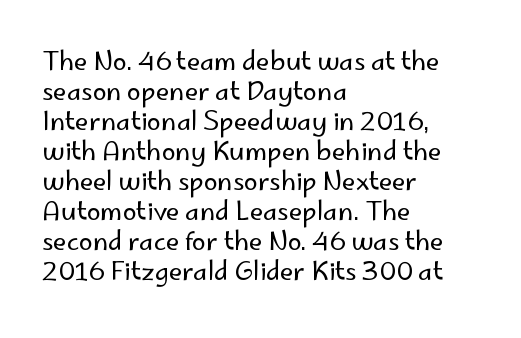
Stem width sits at or under what a default text font uses. Rendered with straight, roman letterforms. In CSS terms this would be text-align: left. Is the letter spacing exaggerated? No — it looks like the ordinary default.
